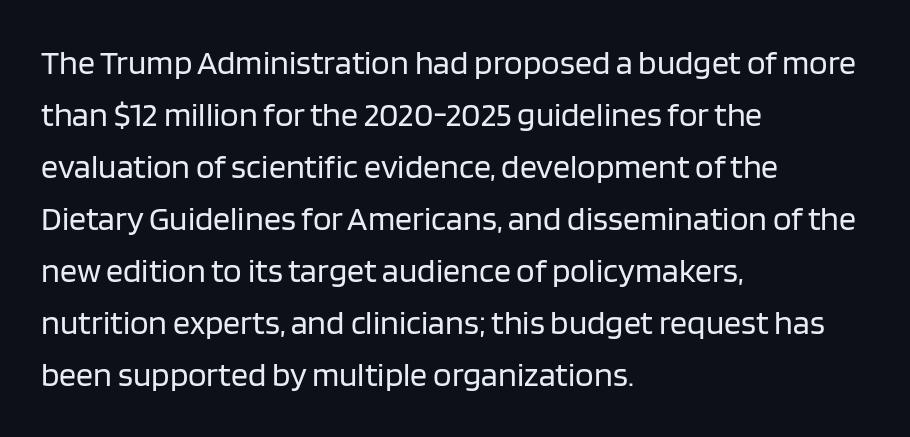
Q: Is the text bold? A: No.
Q: Is the text italic (slanted)? A: No, it is upright.
Q: Is the typeface a serif or a sans-serif typeface? A: Sans-serif.
Q: Is the text underlined? A: No.
Q: How is the paragraph aligned? A: Left-aligned.
Q: Is the spacing between letters normal or unusually wide? A: Normal.
Q: Is the spacing between lines tight, normal or loose? A: Normal.
Q: Width (condensed, normal, or wide)? A: Normal.
Q: Stroke contrast? A: Low.
Q: x-height? A: Large.
Q: Monospaced? A: No.
